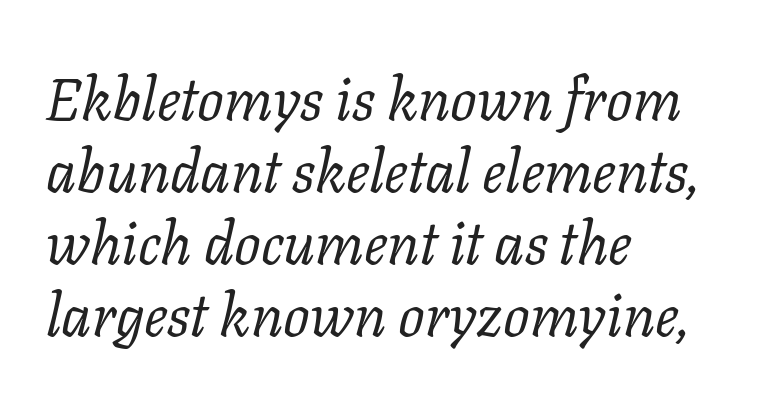
Q: Is the text bold? A: No.
Q: Is the text italic (slanted)? A: Yes, it leans right by about 11 degrees.
Q: Is the typeface a serif or a sans-serif typeface? A: Serif.
Q: Is the text underlined? A: No.
Q: How is the paragraph aligned? A: Left-aligned.
Q: Is the spacing between letters normal or unusually wide? A: Normal.
Q: Width (condensed, normal, or wide)? A: Normal.
Q: Stroke contrast? A: Low.
Q: x-height? A: Medium.
Q: Monospaced? A: No.
